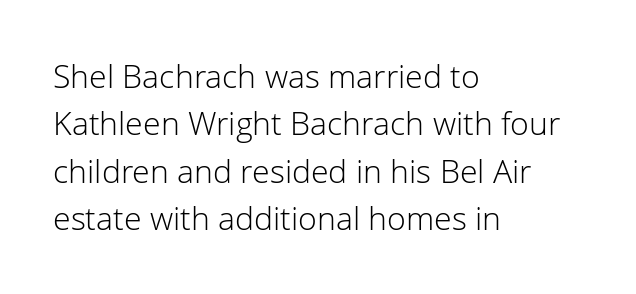
Look at the tracking — it's just the regular setting, nothing added. It's the straight-up-and-down kind of type. Alignment: flush left. Only glyphs here, with clear space below each row. Stems here are at most as thick as an everyday book face. The rows are spaced the way most documents space them.
